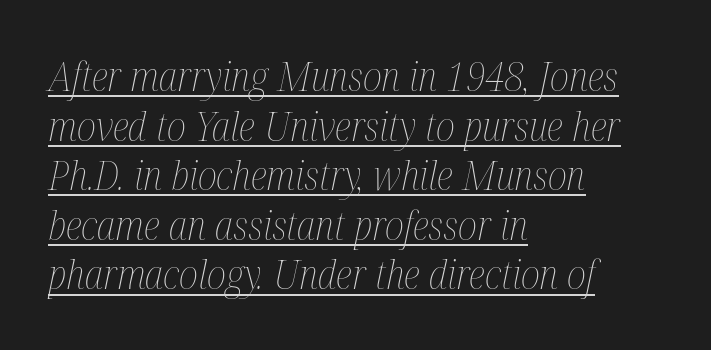
{"italic": "yes", "lean": "right", "slant_degrees": 12, "bold": "no", "weight": "thin", "width": "condensed", "stroke_contrast": "medium", "x_height": "medium", "monospaced": "no", "underline": "yes", "align": "left", "line_spacing_ratio": 1.24, "letter_spacing": "normal", "letter_spacing_em": 0.0, "glyph_px": 40}
